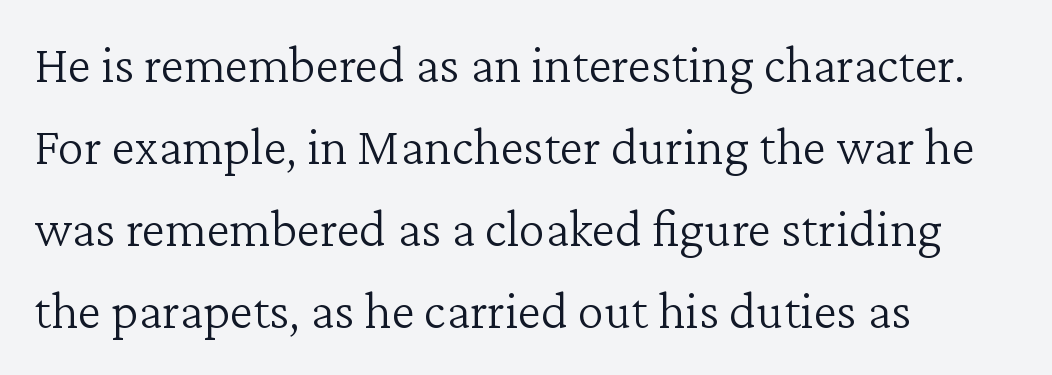
{"serif": "yes", "italic": "no", "bold": "no", "weight": "light", "width": "normal", "stroke_contrast": "low", "x_height": "medium", "monospaced": "no", "underline": "no", "align": "left", "line_spacing": "normal", "line_spacing_ratio": 1.55, "letter_spacing": "normal", "letter_spacing_em": 0.0, "glyph_px": 53}
